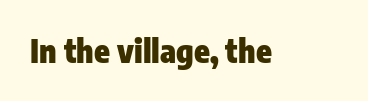
The image shows 32 px heavy, condensed sans-serif type, upright; set normal letter spacing, not underlined; low stroke contrast and a medium x-height.
